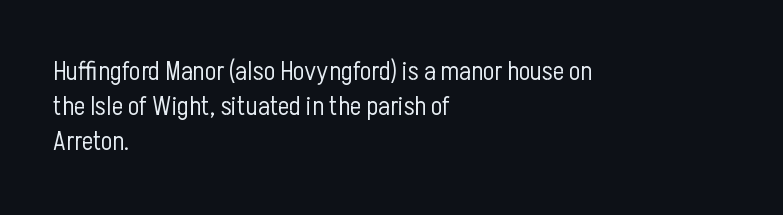
The image shows 27 px text type, upright; set left-aligned, normal line spacing (1.3x), normal letter spacing, not underlined.
